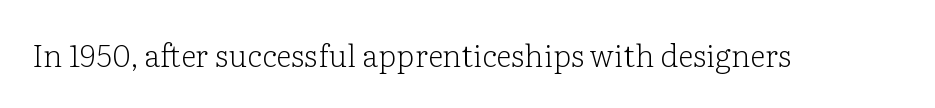
{"serif": "yes", "italic": "no", "bold": "no", "weight": "light", "width": "normal", "stroke_contrast": "low", "x_height": "medium", "monospaced": "no", "underline": "no", "letter_spacing": "normal", "letter_spacing_em": 0.0, "glyph_px": 31}
